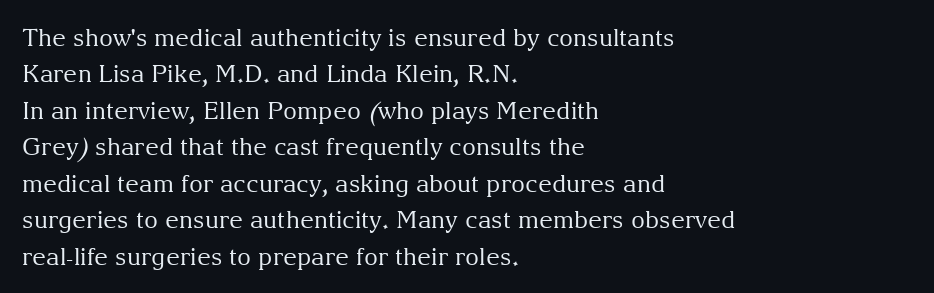
{"italic": "no", "bold": "no", "underline": "no", "align": "left", "line_spacing": "normal", "line_spacing_ratio": 1.52, "letter_spacing": "normal", "letter_spacing_em": 0.0, "glyph_px": 24}
